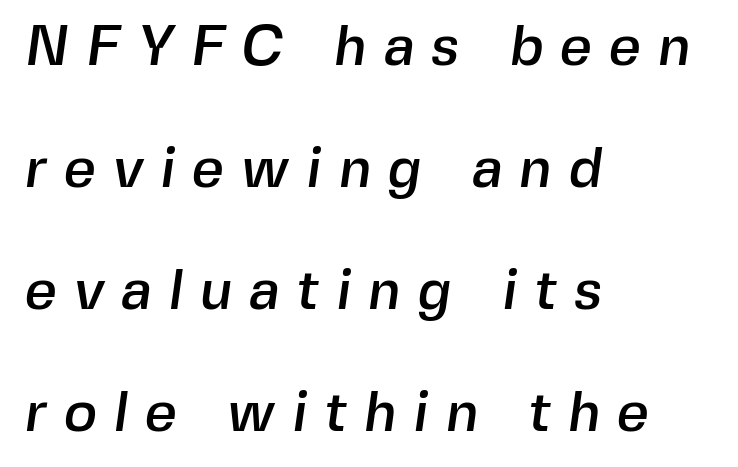
In terms of letterspacing, this is a distinctly airy, spread setting. Every row of glyphs begins at an identical x-position on the left. Letterform terminals end flat and unadorned throughout the passage. Honestly, the rows look like they've been pulled way apart.
